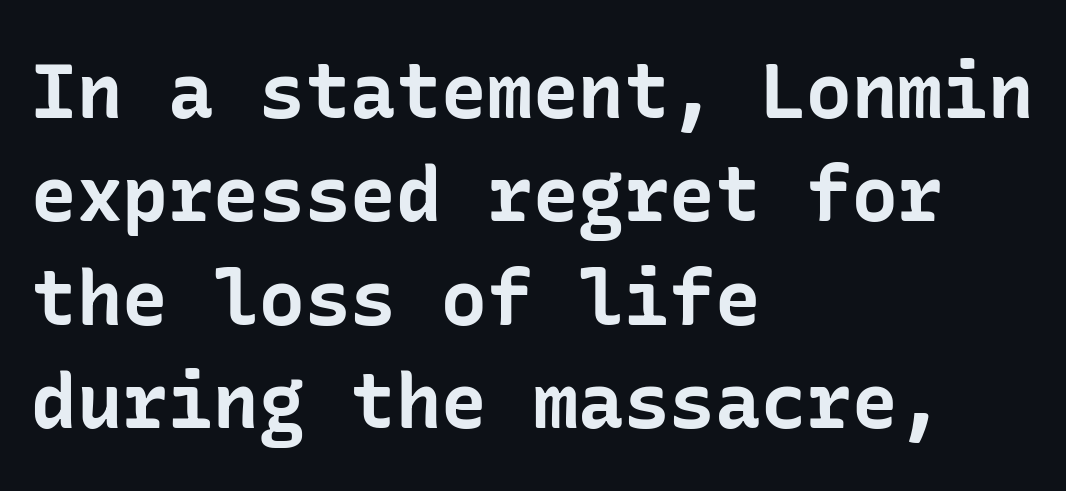
{"serif": "no", "italic": "no", "bold": "yes", "weight": "bold", "width": "normal", "stroke_contrast": "low", "x_height": "medium", "underline": "no", "align": "left", "line_spacing": "normal", "line_spacing_ratio": 1.36, "letter_spacing": "normal", "letter_spacing_em": 0.0, "glyph_px": 76}
